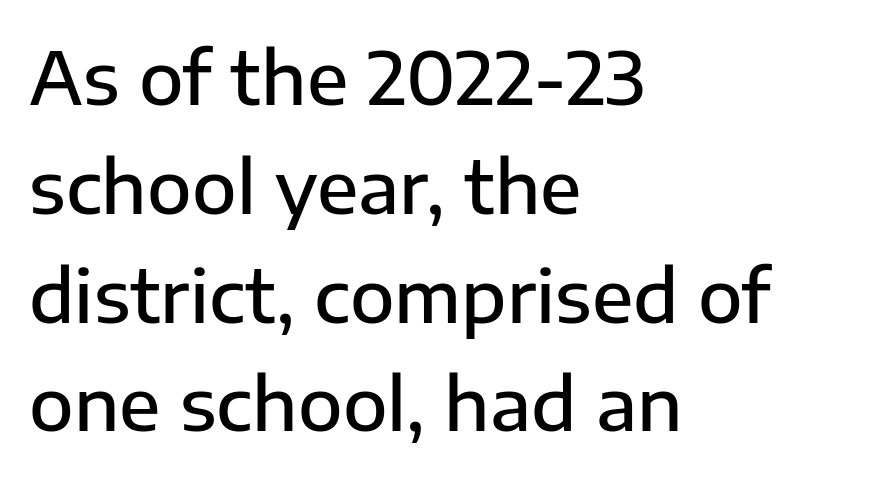
The image shows 73 px semibold sans-serif type, upright; set left-aligned, normal line spacing (1.49x), normal letter spacing, not underlined; low stroke contrast and a medium x-height.
